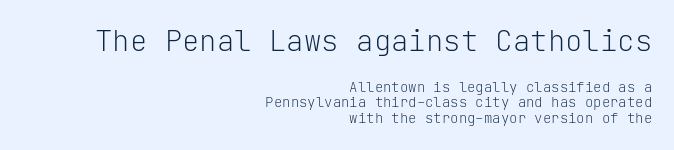
Q: Is the text bold? A: No.
Q: Is the text italic (slanted)? A: No, it is upright.
Q: Is the typeface a serif or a sans-serif typeface? A: Sans-serif.
Q: Is the text underlined? A: No.
Q: How is the paragraph aligned? A: Right-aligned.
Q: Is the spacing between letters normal or unusually wide? A: Normal.
Q: Is the spacing between lines tight, normal or loose? A: Tight.
Q: Which block of text is set in a larger size, the first (top) or the second (bottom)? A: The first (top) one.
Q: Width (condensed, normal, or wide)? A: Normal.
Q: Stroke contrast? A: Low.
Q: x-height? A: Medium.
Q: Monospaced? A: Yes.
